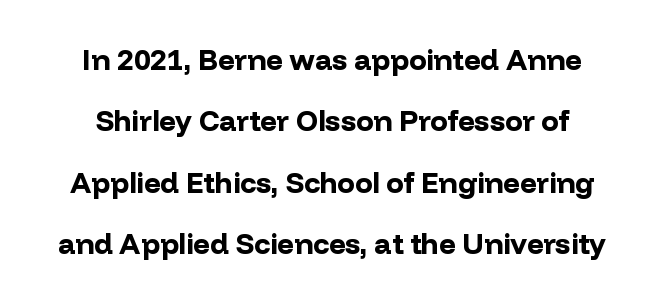
The image shows 29 px bold sans-serif type, upright; set loose line spacing (2.12x), normal letter spacing, not underlined; low stroke contrast and a medium x-height.
